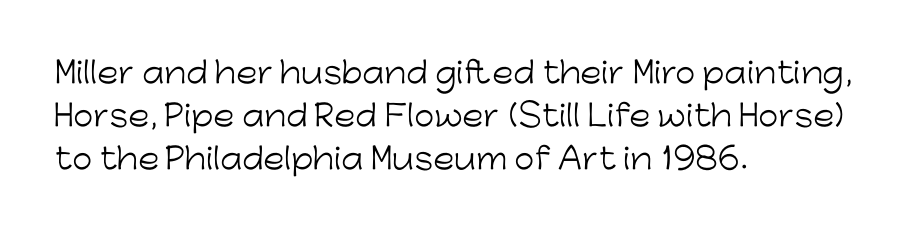
The image shows 29 px light sans-serif type, upright; set left-aligned, normal line spacing (1.49x), normal letter spacing, not underlined; low stroke contrast and a medium x-height.
